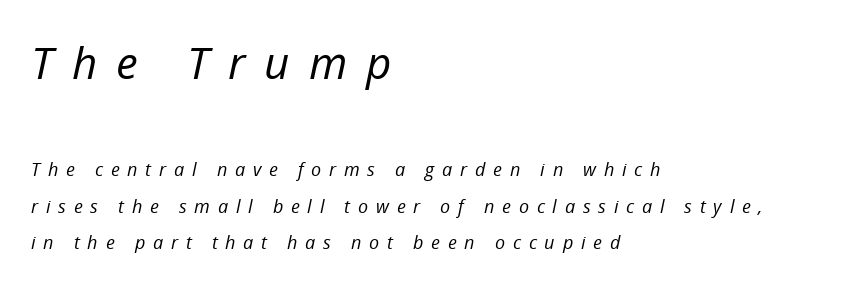
The string is rendered with underlining switched off. Quick note: italic. Reading down the column, the eye jumps a long way to each next line. If you squint, the top block still reads clearly — it's the larger of the two.
